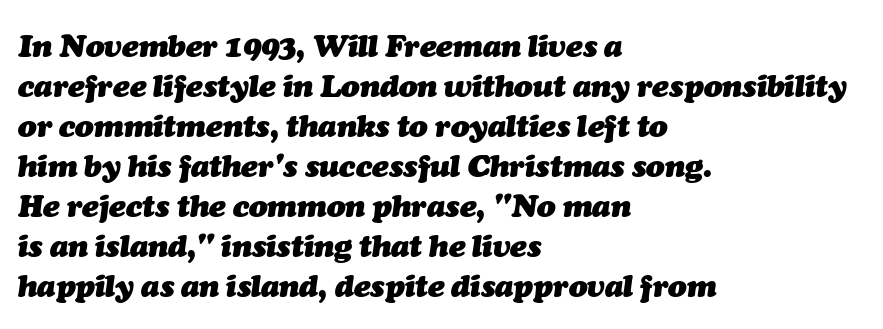
The image shows 31 px heavy type, italic (leaning right); set left-aligned, normal line spacing (1.29x), normal letter spacing, not underlined; medium stroke contrast and a medium x-height.
